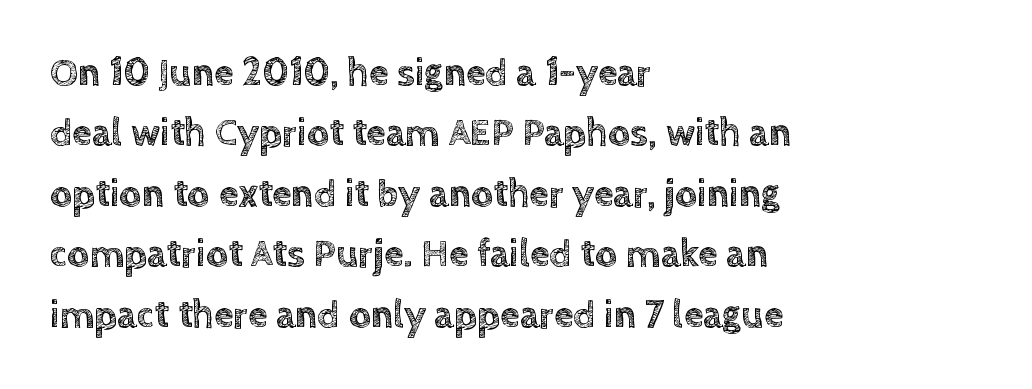
The image shows 39 px text type, upright; set left-aligned, normal line spacing (1.55x), normal letter spacing, not underlined; a large x-height.
